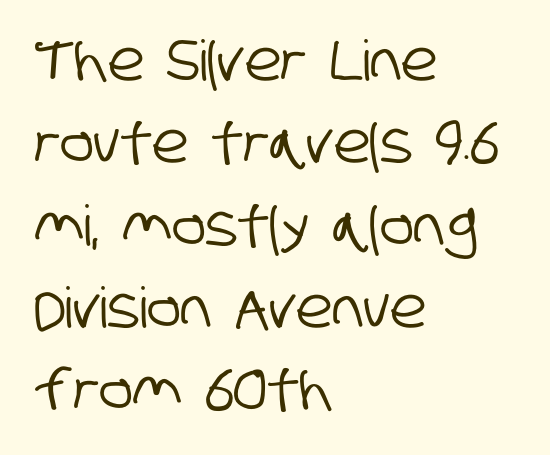
A typesetter would call this proportional, since set widths differ per character. The rendering shows plain stroke endings on the letterforms — a sans-serif design. Glance below the letters and you will spot only blank space. Notice how the passage keeps a crisp vertical edge on the left only. The type is set solid horizontally, with unmodified tracking.
